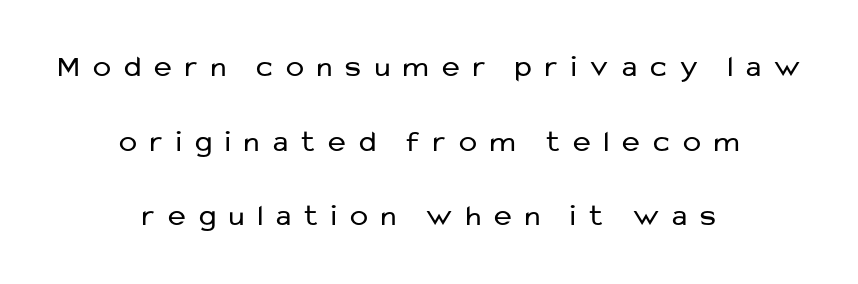
Q: Is the text bold? A: No.
Q: Is the text italic (slanted)? A: No, it is upright.
Q: Is the typeface a serif or a sans-serif typeface? A: Sans-serif.
Q: Is the text underlined? A: No.
Q: How is the paragraph aligned? A: Centered.
Q: Is the spacing between letters normal or unusually wide? A: Unusually wide.
Q: Is the spacing between lines tight, normal or loose? A: Loose.
Q: Width (condensed, normal, or wide)? A: Normal.
Q: Stroke contrast? A: Low.
Q: x-height? A: Medium.
Q: Monospaced? A: No.
